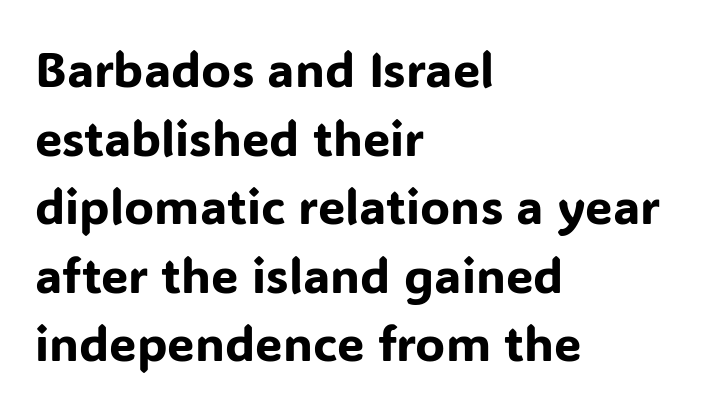
{"serif": "no", "italic": "no", "width": "normal", "stroke_contrast": "low", "x_height": "medium", "monospaced": "no", "underline": "no", "align": "left", "line_spacing": "normal", "line_spacing_ratio": 1.4, "letter_spacing": "normal", "letter_spacing_em": 0.0, "glyph_px": 49}
